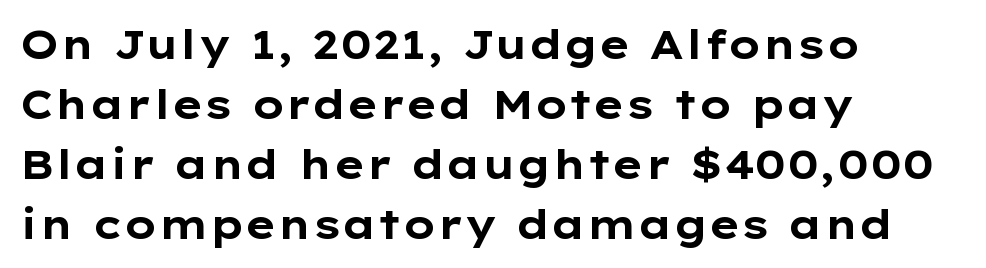
{"serif": "no", "italic": "no", "bold": "yes", "weight": "bold", "width": "wide", "stroke_contrast": "low", "x_height": "medium", "monospaced": "no", "underline": "no", "align": "left", "line_spacing": "normal", "line_spacing_ratio": 1.5, "letter_spacing": "normal", "letter_spacing_em": 0.0, "glyph_px": 40}
